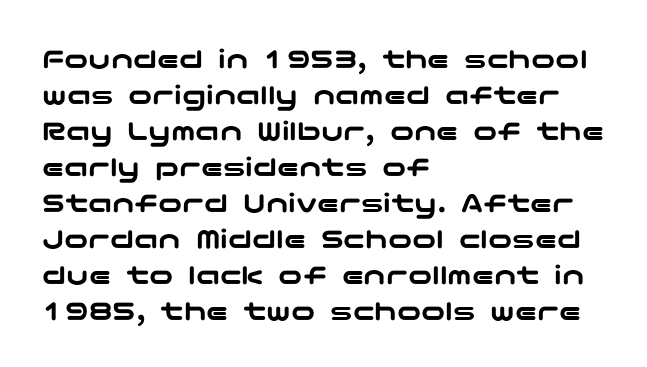
Look at the tracking — it's just the regular setting, nothing added. Ascenders rise straight up at ninety degrees. Any mark beneath the type? The region is blank. The paragraph shown leans on its left margin. Is this a sans? Yes — the strokes have no serifs.
